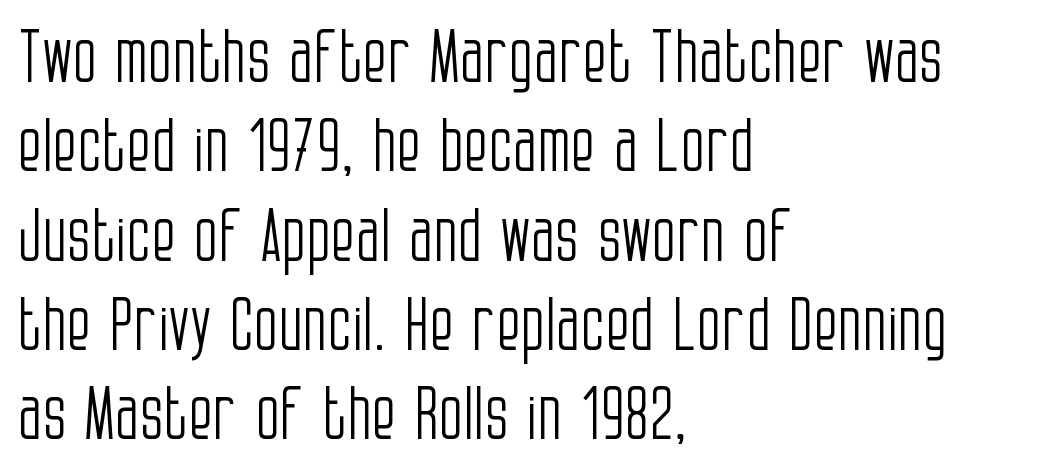
Q: Is the text bold? A: No.
Q: Is the text italic (slanted)? A: No, it is upright.
Q: Is the typeface a serif or a sans-serif typeface? A: Sans-serif.
Q: Is the text underlined? A: No.
Q: How is the paragraph aligned? A: Left-aligned.
Q: Is the spacing between letters normal or unusually wide? A: Normal.
Q: Width (condensed, normal, or wide)? A: Condensed.
Q: Stroke contrast? A: Low.
Q: x-height? A: Large.
Q: Monospaced? A: No.
